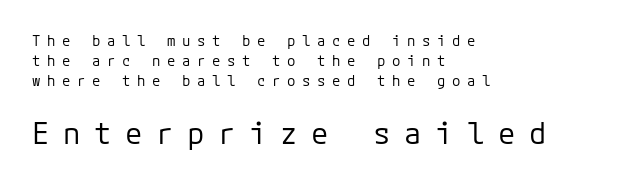
The image shows 29 px regular-weight sans-serif type, upright; set left-aligned, normal line spacing (1.42x), unusually wide letter spacing (+0.47 em), not underlined; the second (bottom) block is 2.07x larger; low stroke contrast and a medium x-height.
